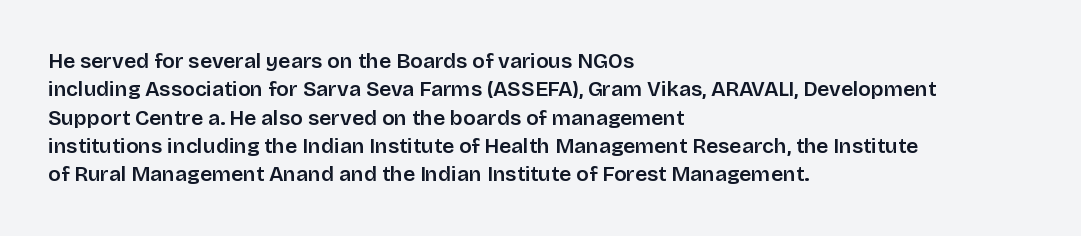
Q: Is the text italic (slanted)? A: No, it is upright.
Q: Is the text underlined? A: No.
Q: How is the paragraph aligned? A: Left-aligned.
Q: Is the spacing between letters normal or unusually wide? A: Normal.
Q: Is the spacing between lines tight, normal or loose? A: Normal.
